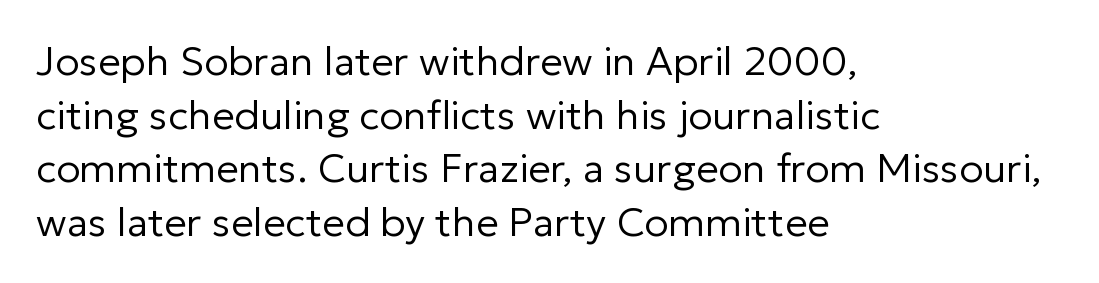
Q: Is the text bold? A: No.
Q: Is the text italic (slanted)? A: No, it is upright.
Q: Is the typeface a serif or a sans-serif typeface? A: Sans-serif.
Q: Is the text underlined? A: No.
Q: How is the paragraph aligned? A: Left-aligned.
Q: Is the spacing between letters normal or unusually wide? A: Normal.
Q: Is the spacing between lines tight, normal or loose? A: Normal.
Q: Width (condensed, normal, or wide)? A: Normal.
Q: Stroke contrast? A: Low.
Q: x-height? A: Medium.
Q: Monospaced? A: No.
